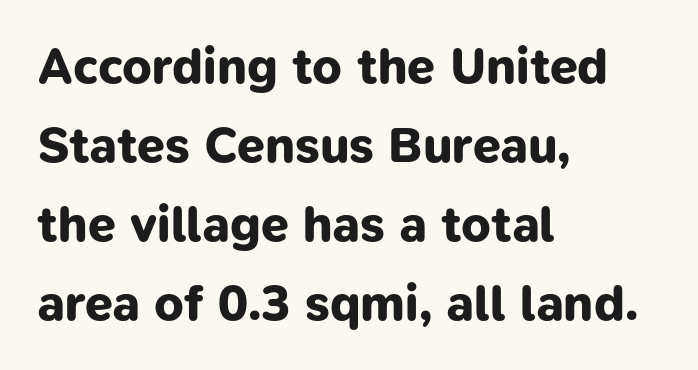
The image shows 50 px bold sans-serif type; set left-aligned, normal line spacing (1.58x), normal letter spacing, not underlined; low stroke contrast and a medium x-height.
